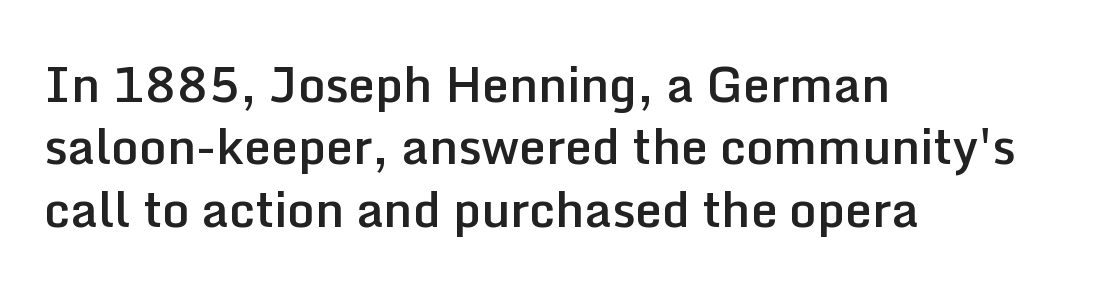
{"serif": "no", "italic": "no", "bold": "semi", "weight": "semibold", "width": "normal", "stroke_contrast": "low", "x_height": "medium", "monospaced": "no", "underline": "no", "align": "left", "line_spacing": "normal", "line_spacing_ratio": 1.3, "letter_spacing": "normal", "letter_spacing_em": 0.0, "glyph_px": 48}
